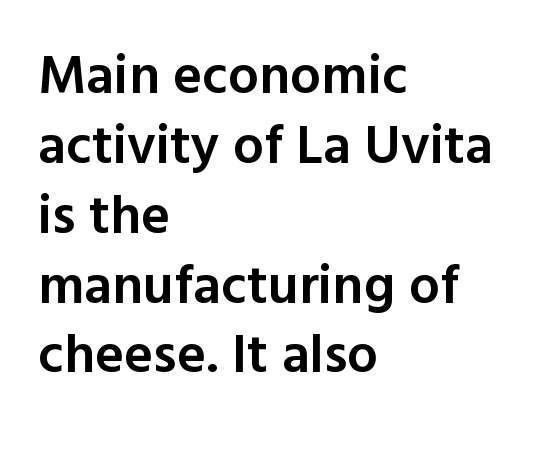
Each letter's strokes conclude bluntly, with no projecting serifs. Looks like regular typesetting: each glyph gets only the width it needs. You can tell it's not italic because the verticals are truly vertical. Summary of weight: moderately heavy, a semibold. Left-aligned paragraph, ragged on the right.
